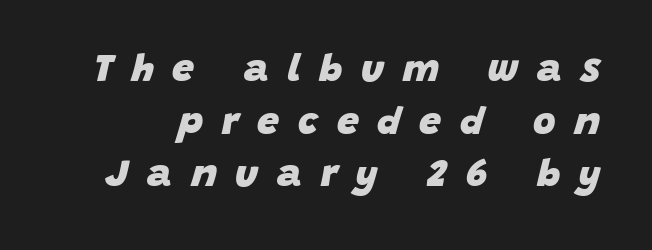
The image shows 39 px heavy type, italic (leaning right); set normal line spacing (1.35x), unusually wide letter spacing (+0.48 em), not underlined; low stroke contrast and a large x-height.
